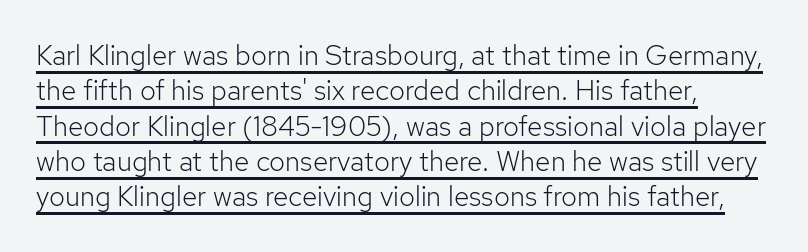
Q: Is the text bold? A: No.
Q: Is the text italic (slanted)? A: No, it is upright.
Q: Is the typeface a serif or a sans-serif typeface? A: Sans-serif.
Q: Is the text underlined? A: Yes.
Q: How is the paragraph aligned? A: Left-aligned.
Q: Is the spacing between letters normal or unusually wide? A: Normal.
Q: Is the spacing between lines tight, normal or loose? A: Normal.
Q: Width (condensed, normal, or wide)? A: Normal.
Q: Stroke contrast? A: Low.
Q: x-height? A: Medium.
Q: Monospaced? A: No.
